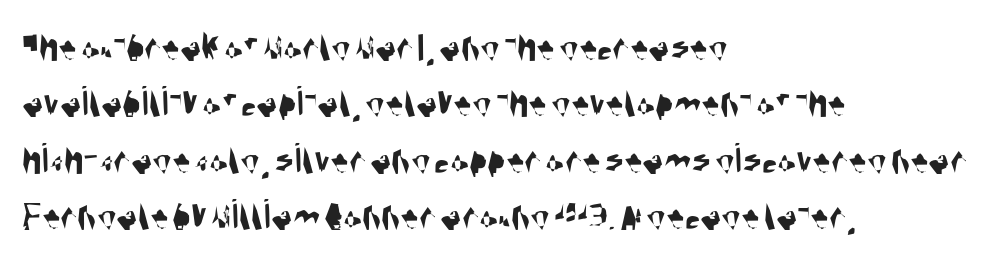
The image shows 44 px condensed sans-serif type; set left-aligned, normal line spacing (1.28x), normal letter spacing, not underlined; medium stroke contrast and a large x-height.
